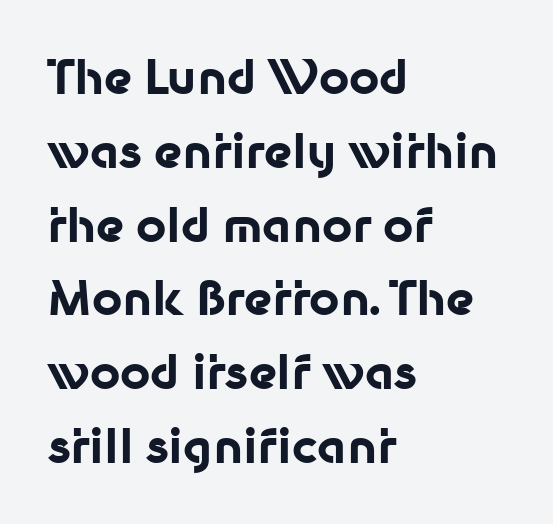
To sum up the face: it is a sans, with no serifs. The zone under the glyphs is completely vacant. Quick note: not italic, upright. The passage shown is emphatically bold.
